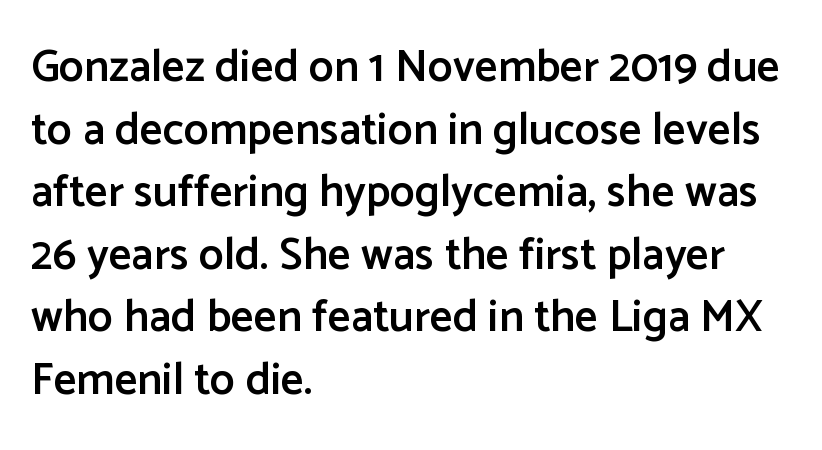
Regarding serifs, this sample does without them. Honestly, the row spacing looks completely unremarkable. This sample uses an upright cut, with every glyph sitting square on the baseline. The face used here is rendered with its standard letterfit. Caption: multi-line text, flush left, ragged right. Spacing verdict: proportional, widths tailored to each character.
